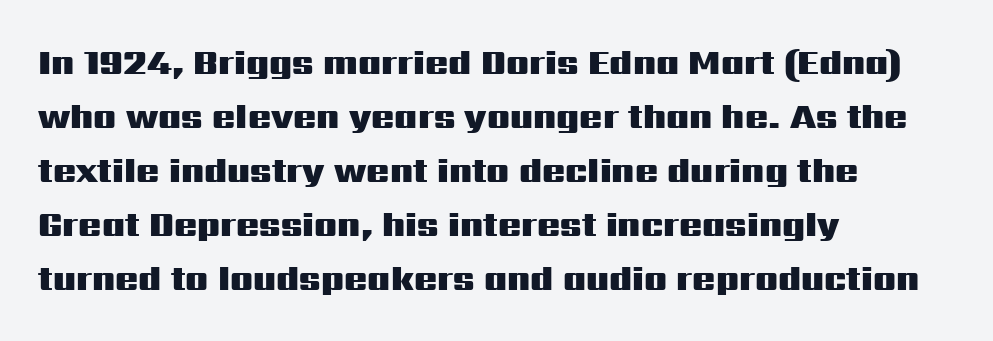
A typesetter would call this proportional, since set widths differ per character. Words appear dense and cohesive because spacing is normal. Bold? Absolutely — the strokes are thick and heavy. This sample is left-justified, so line endings fall wherever the words run out. This sample uses a sans-serif face.
